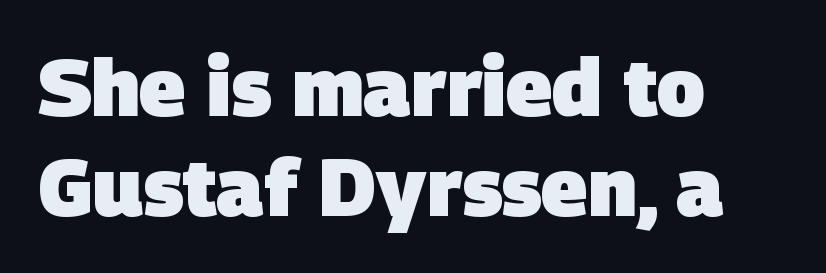
This rendering uses left alignment, leaving the right contour irregular. The strip under each line holds only bare page. A sans-serif font was chosen for this passage. Default kerning and tracking; the words read as compact shapes.
